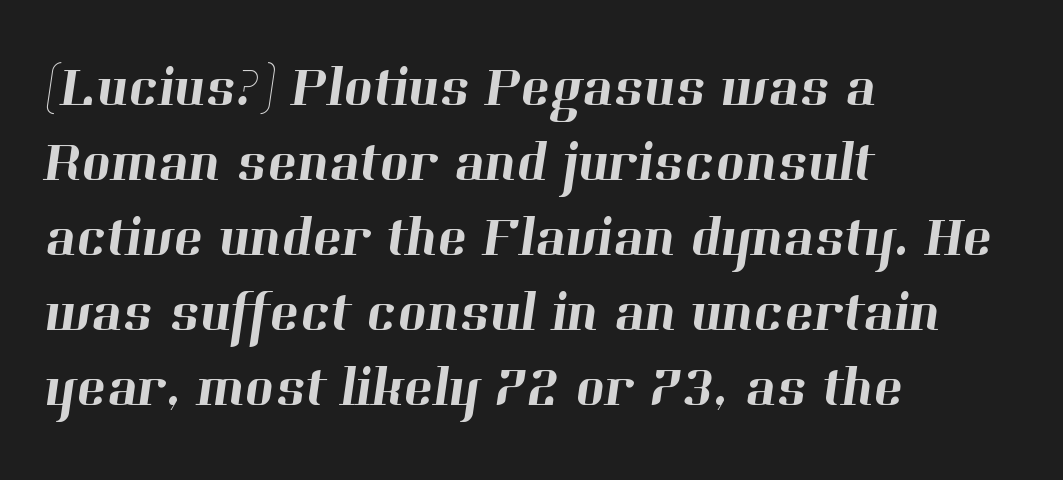
Tracking value appears to be zero — textbook default spacing. Type style note: has serifs. This rendering features lettering with no underline. Looks like regular typesetting: each glyph gets only the width it needs. Vertically, the passage feels balanced, rows spaced as you'd expect. Casual observation: everything's shoved over to the left.
